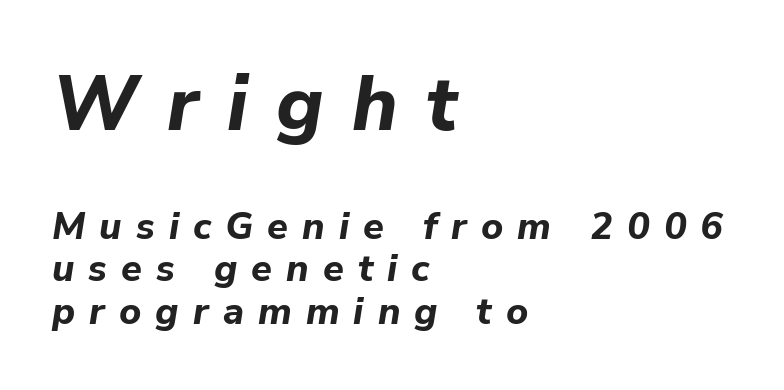
{"italic": "yes", "lean": "right", "slant_degrees": 9, "bold": "yes", "weight": "bold", "width": "normal", "stroke_contrast": "low", "x_height": "medium", "monospaced": "no", "underline": "no", "align": "left", "line_spacing": "tight", "line_spacing_ratio": 1.12, "letter_spacing": "wide", "letter_spacing_em": 0.37, "larger_block": "first", "size_ratio": 2.03, "glyph_px": 77}
